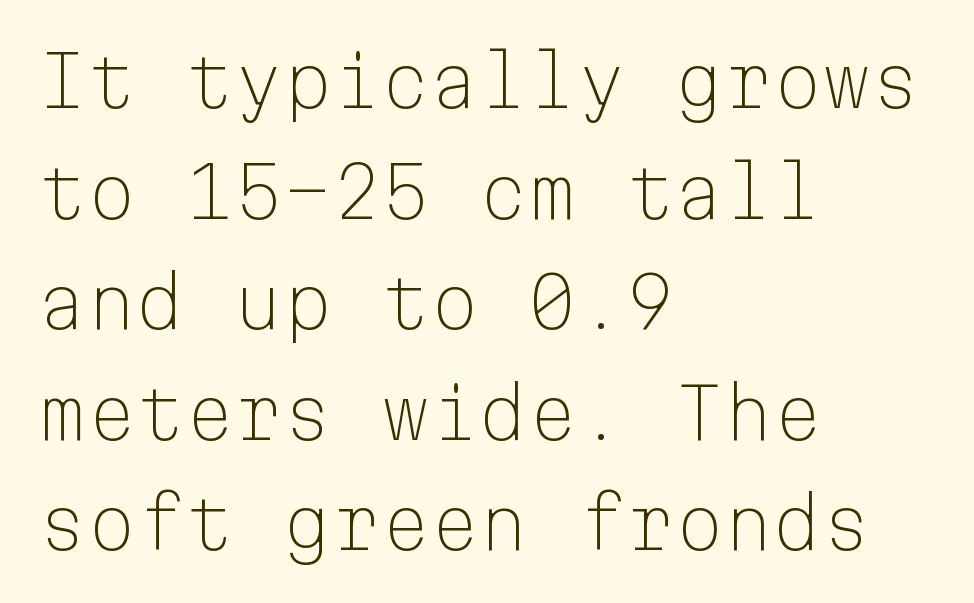
{"serif": "no", "italic": "no", "bold": "no", "weight": "light", "width": "normal", "stroke_contrast": "low", "x_height": "medium", "monospaced": "yes", "underline": "no", "align": "left", "line_spacing": "normal", "line_spacing_ratio": 1.58, "letter_spacing": "normal", "letter_spacing_em": 0.0, "glyph_px": 70}
